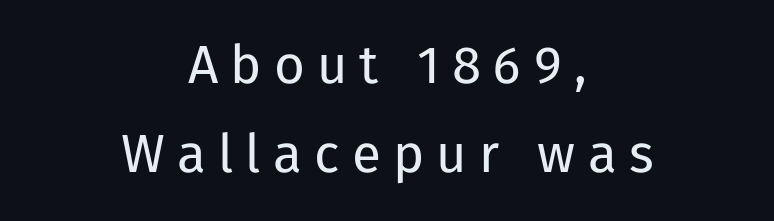
{"serif": "no", "italic": "no", "bold": "no", "weight": "regular", "width": "normal", "stroke_contrast": "low", "x_height": "medium", "monospaced": "no", "underline": "no", "align": "center", "line_spacing": "normal", "line_spacing_ratio": 1.68, "letter_spacing": "wide", "letter_spacing_em": 0.23, "glyph_px": 53}
